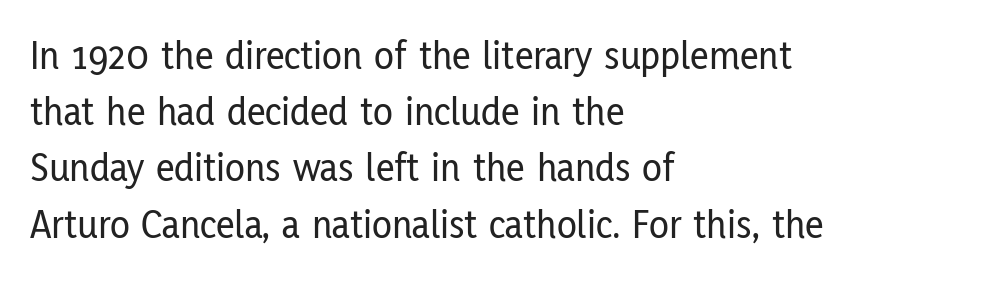
The image shows 41 px condensed sans-serif type, upright; set left-aligned, normal line spacing (1.37x), normal letter spacing, not underlined; low stroke contrast and a medium x-height.
